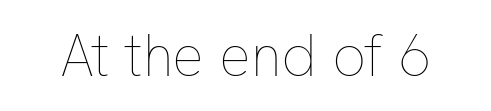
Just letters on the line, the space beneath them empty. The weight would be labelled regular, book, light, or lighter still. Posture: straight, roman, zero tilt. The face used here is proportionally spaced, like ordinary book or web type. Tracking here is standard; glyphs follow each other at the usual distance.
